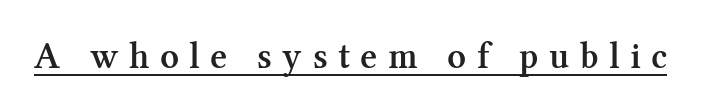
Q: Is the text bold? A: Semi-bold.
Q: Is the text italic (slanted)? A: No, it is upright.
Q: Is the typeface a serif or a sans-serif typeface? A: Serif.
Q: Is the text underlined? A: Yes.
Q: Is the spacing between letters normal or unusually wide? A: Unusually wide.
Q: Width (condensed, normal, or wide)? A: Normal.
Q: Stroke contrast? A: Medium.
Q: x-height? A: Medium.
Q: Monospaced? A: No.
